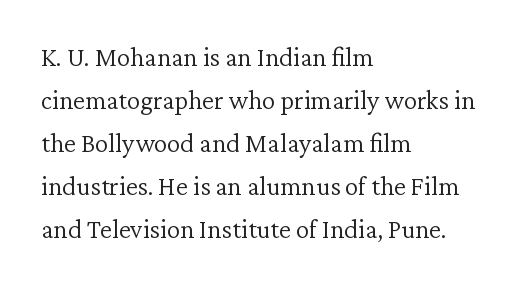
{"italic": "no", "bold": "no", "underline": "no", "align": "left", "line_spacing": "normal", "line_spacing_ratio": 1.59, "letter_spacing": "normal", "letter_spacing_em": 0.0, "glyph_px": 27}
